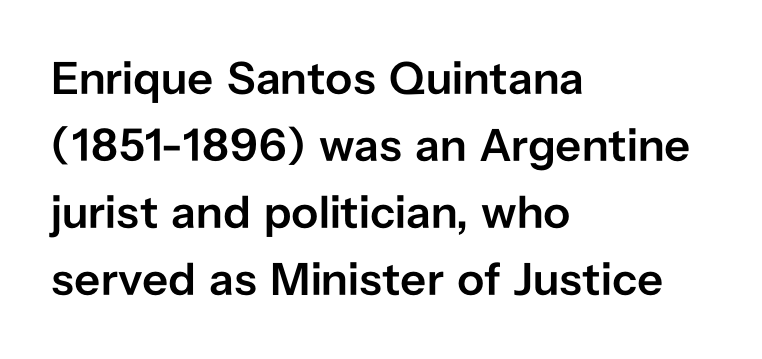
Line spacing here is normal. In terms of posture, this sample is upright. On the weight axis this lands at semibold, roughly 600. Horizontal alignment here is leftward, the default for most running prose. Here the glyphs are tracked normally, forming tight word shapes. This sample has the flowing, uneven cadence of proportional lettering.
